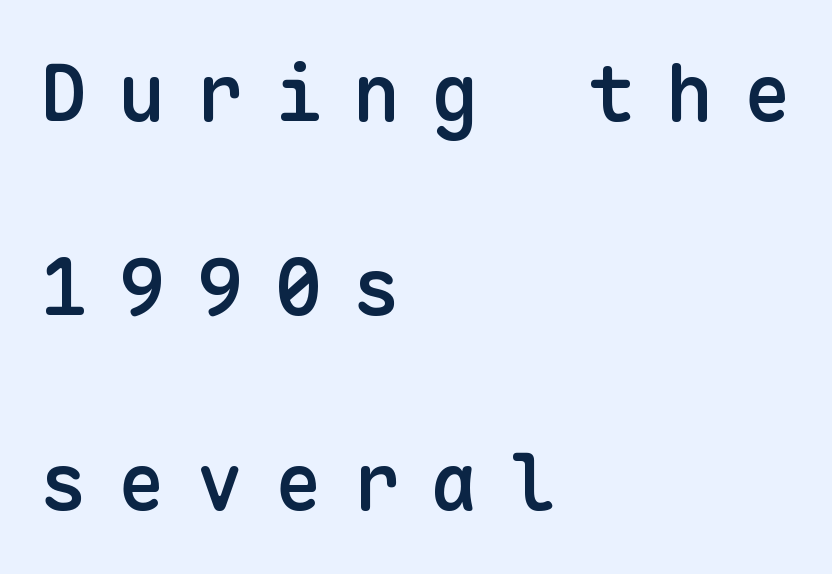
The image shows 79 px semibold sans-serif type, upright, monospaced; set left-aligned, loose line spacing (2.46x), unusually wide letter spacing (+0.39 em), not underlined; low stroke contrast and a medium x-height.
